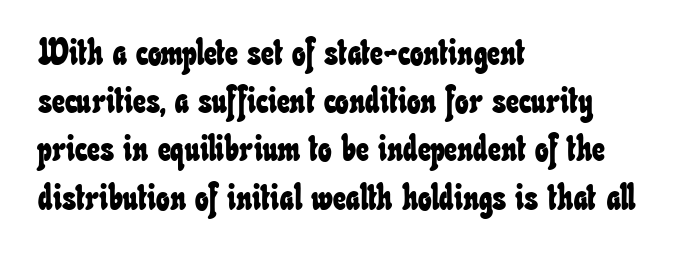
The image shows 36 px condensed type; set left-aligned, normal line spacing (1.34x), normal letter spacing, not underlined; low stroke contrast and a small x-height.
